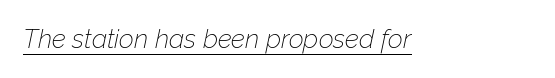
{"italic": "yes", "lean": "right", "slant_degrees": 12, "bold": "no", "underline": "yes", "letter_spacing": "normal", "letter_spacing_em": 0.0, "glyph_px": 26}
